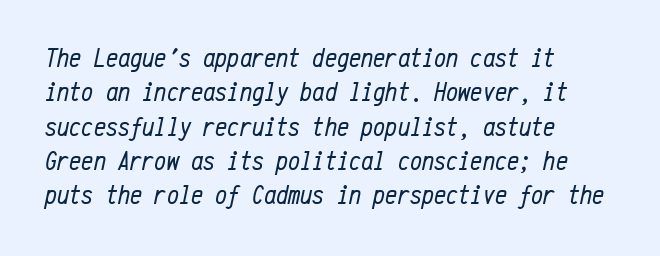
Q: Is the text bold? A: No.
Q: Is the text italic (slanted)? A: Yes, it leans right by about 12 degrees.
Q: Is the text underlined? A: No.
Q: How is the paragraph aligned? A: Left-aligned.
Q: Is the spacing between letters normal or unusually wide? A: Normal.
Q: Is the spacing between lines tight, normal or loose? A: Normal.
